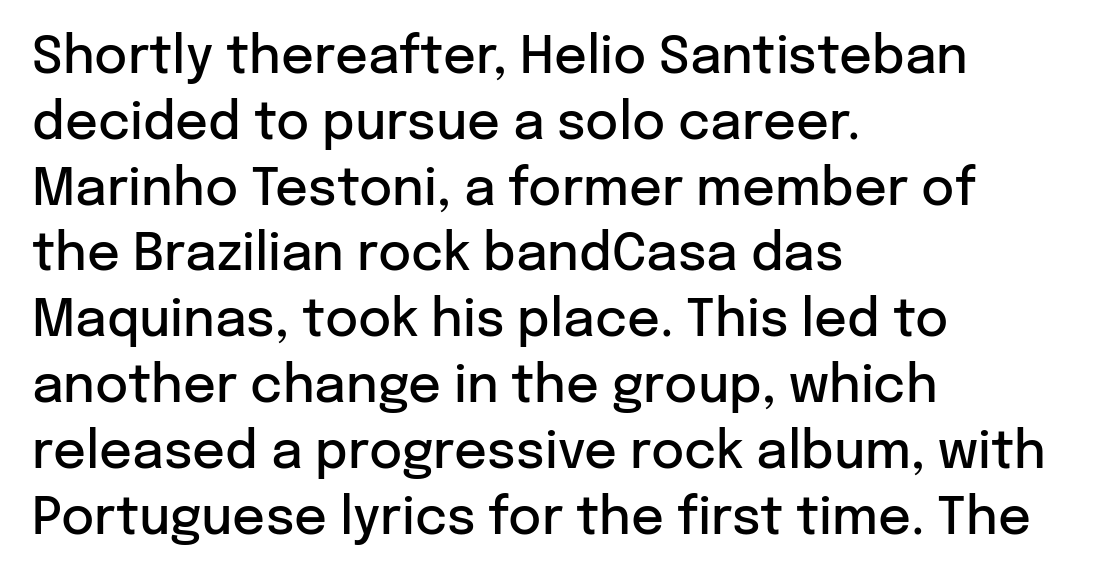
Q: Is the text bold? A: Semi-bold.
Q: Is the text italic (slanted)? A: No, it is upright.
Q: Is the typeface a serif or a sans-serif typeface? A: Sans-serif.
Q: Is the text underlined? A: No.
Q: How is the paragraph aligned? A: Left-aligned.
Q: Is the spacing between letters normal or unusually wide? A: Normal.
Q: Is the spacing between lines tight, normal or loose? A: Normal.
Q: Width (condensed, normal, or wide)? A: Normal.
Q: Stroke contrast? A: Low.
Q: x-height? A: Medium.
Q: Monospaced? A: No.
